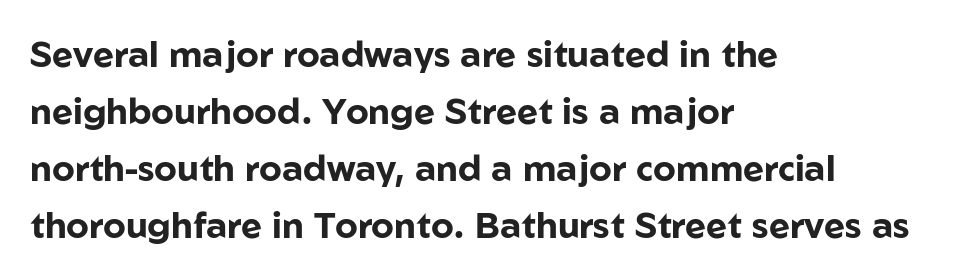
It's the straight-up-and-down kind of type. The strip under each line holds only bare page. The text was rendered using a sans face with plain stroke endings. The line texture is even and compact thanks to regular tracking. Stroke thickness is high; the sample reads as a true bold.
